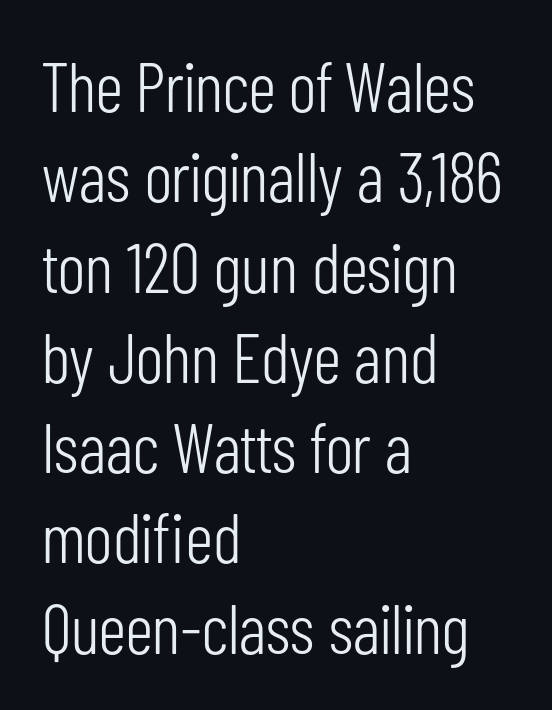
Q: Is the text bold? A: No.
Q: Is the text italic (slanted)? A: No, it is upright.
Q: Is the typeface a serif or a sans-serif typeface? A: Sans-serif.
Q: Is the text underlined? A: No.
Q: How is the paragraph aligned? A: Left-aligned.
Q: Is the spacing between letters normal or unusually wide? A: Normal.
Q: Is the spacing between lines tight, normal or loose? A: Normal.
Q: Width (condensed, normal, or wide)? A: Condensed.
Q: Stroke contrast? A: Low.
Q: x-height? A: Medium.
Q: Monospaced? A: No.
